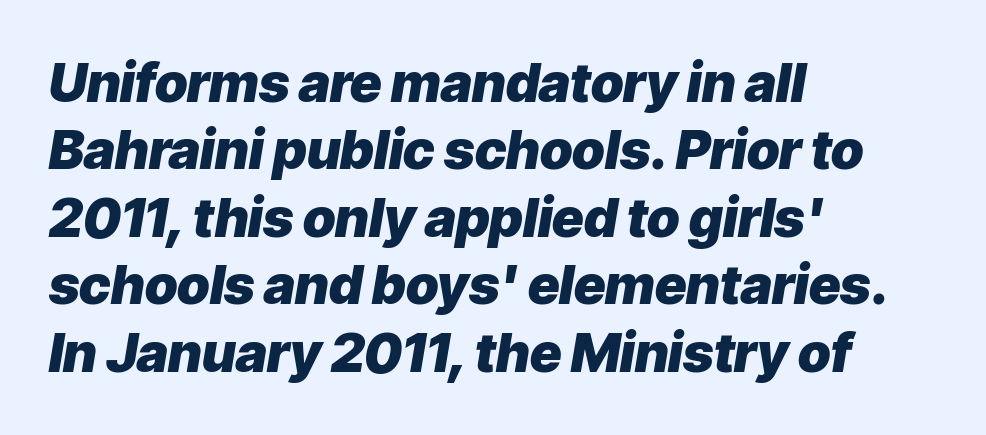
Underlining? Definitely not there. Horizontally, the lines are justified to the leading edge only. The font's italic variant was chosen for this text. Think of a printed novel: that variable character pitch is what you see here. As a designer I'd log this as weight 700, bold. This sample keeps an unexceptional amount of space between lines.
